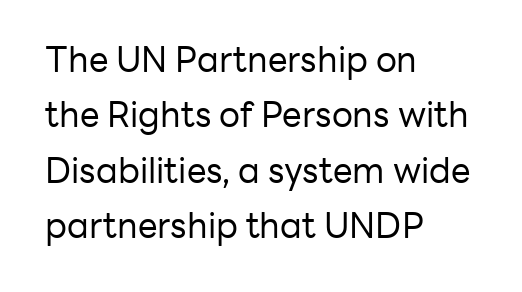
The letters stand straight up with perfectly vertical stems. A classic flush-left, rag-right setting is used for this passage. The passage shown is typed in a proportional face where columns would drift. Nothing sits at the stroke ends, so this counts as sans-serif. Decoration check: the copy has no underline.
